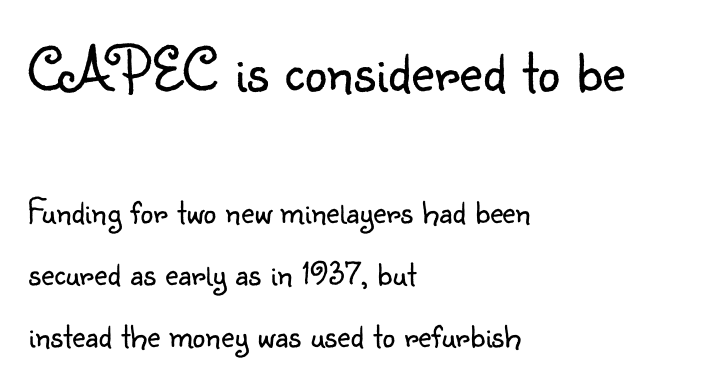
Q: Is the text bold? A: No.
Q: Is the text italic (slanted)? A: No, it is upright.
Q: Is the typeface a serif or a sans-serif typeface? A: Sans-serif.
Q: Is the text underlined? A: No.
Q: How is the paragraph aligned? A: Left-aligned.
Q: Is the spacing between letters normal or unusually wide? A: Normal.
Q: Which block of text is set in a larger size, the first (top) or the second (bottom)? A: The first (top) one.
Q: Width (condensed, normal, or wide)? A: Normal.
Q: Stroke contrast? A: Low.
Q: x-height? A: Small.
Q: Monospaced? A: No.
